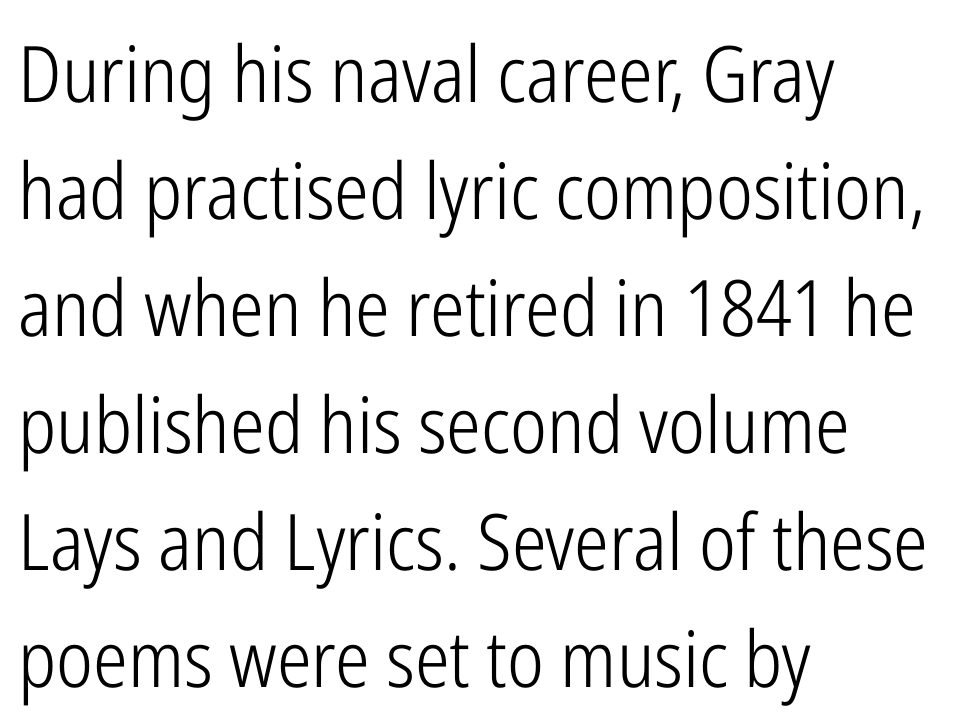
The image shows 78 px light, condensed sans-serif type, upright; set left-aligned, normal line spacing (1.5x), normal letter spacing, not underlined; low stroke contrast and a medium x-height.
